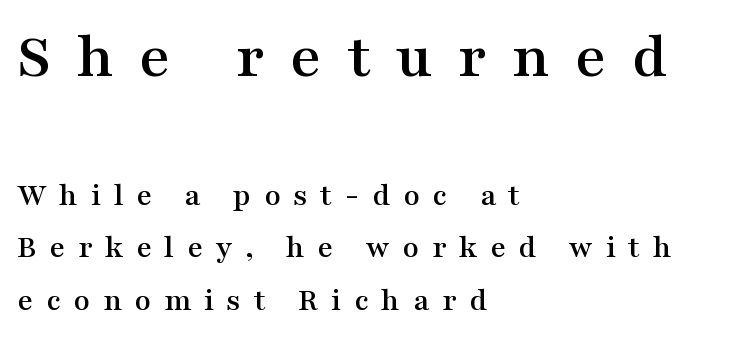
Q: Is the text italic (slanted)? A: No, it is upright.
Q: Is the typeface a serif or a sans-serif typeface? A: Serif.
Q: Is the text underlined? A: No.
Q: How is the paragraph aligned? A: Left-aligned.
Q: Is the spacing between letters normal or unusually wide? A: Unusually wide.
Q: Is the spacing between lines tight, normal or loose? A: Normal.
Q: Which block of text is set in a larger size, the first (top) or the second (bottom)? A: The first (top) one.
Q: Width (condensed, normal, or wide)? A: Wide.
Q: Stroke contrast? A: Medium.
Q: x-height? A: Medium.
Q: Monospaced? A: No.
